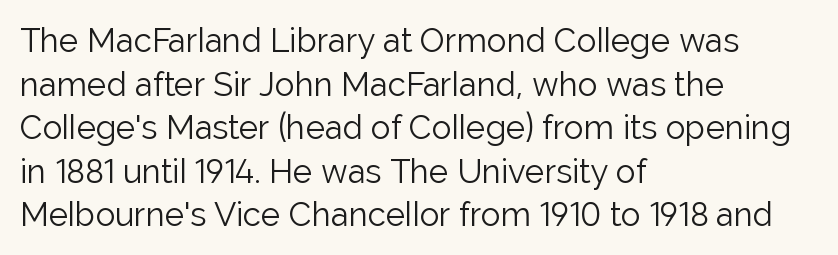
Q: Is the text bold? A: No.
Q: Is the text italic (slanted)? A: No, it is upright.
Q: Is the typeface a serif or a sans-serif typeface? A: Sans-serif.
Q: Is the text underlined? A: No.
Q: How is the paragraph aligned? A: Left-aligned.
Q: Is the spacing between letters normal or unusually wide? A: Normal.
Q: Is the spacing between lines tight, normal or loose? A: Normal.
Q: Width (condensed, normal, or wide)? A: Normal.
Q: Stroke contrast? A: Low.
Q: x-height? A: Medium.
Q: Monospaced? A: No.
